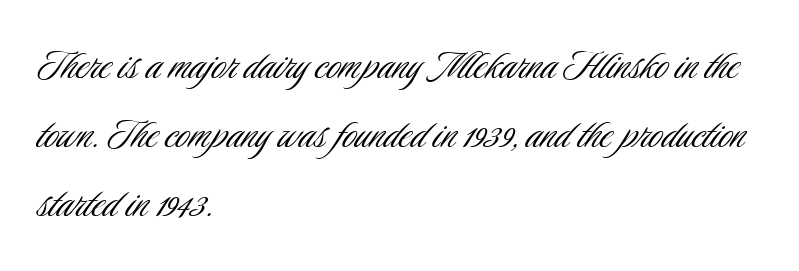
The image shows 48 px light, condensed sans-serif type; set left-aligned, normal line spacing (1.44x), normal letter spacing, not underlined; low stroke contrast and a small x-height.
